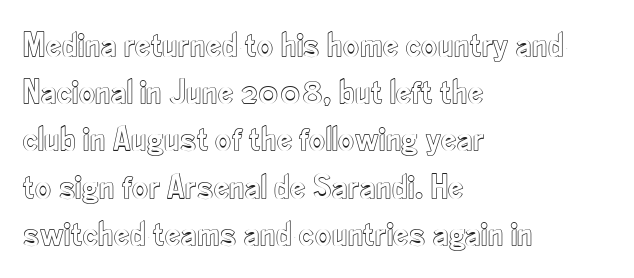
Standard letterfit; no display-style spreading of the glyphs. The ragged edge is on the right, which tells us the setting is flush left. Underline: absent. This sample uses an upright cut, with every glyph sitting square on the baseline. You could not count columns in this text — the font is proportionally spaced. This sample keeps an unexceptional amount of space between lines.
